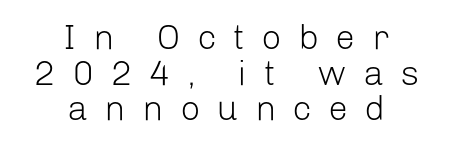
{"serif": "no", "italic": "no", "bold": "no", "weight": "light", "width": "normal", "stroke_contrast": "low", "x_height": "medium", "monospaced": "no", "underline": "no", "align": "center", "line_spacing": "tight", "line_spacing_ratio": 1.02, "letter_spacing": "wide", "letter_spacing_em": 0.48, "glyph_px": 35}
